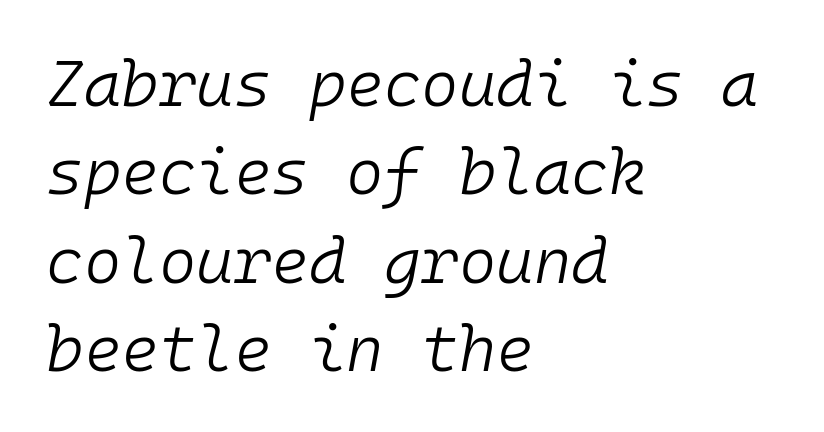
Q: Is the text bold? A: No.
Q: Is the text italic (slanted)? A: Yes, it leans right by about 10 degrees.
Q: Is the text underlined? A: No.
Q: How is the paragraph aligned? A: Left-aligned.
Q: Is the spacing between letters normal or unusually wide? A: Normal.
Q: Is the spacing between lines tight, normal or loose? A: Normal.
Q: Width (condensed, normal, or wide)? A: Normal.
Q: Stroke contrast? A: Low.
Q: x-height? A: Medium.
Q: Monospaced? A: Yes.
